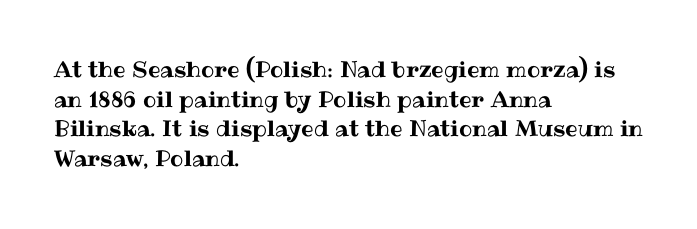
{"italic": "no", "underline": "no", "align": "left", "line_spacing": "normal", "line_spacing_ratio": 1.35, "letter_spacing": "normal", "letter_spacing_em": 0.0, "glyph_px": 22}
